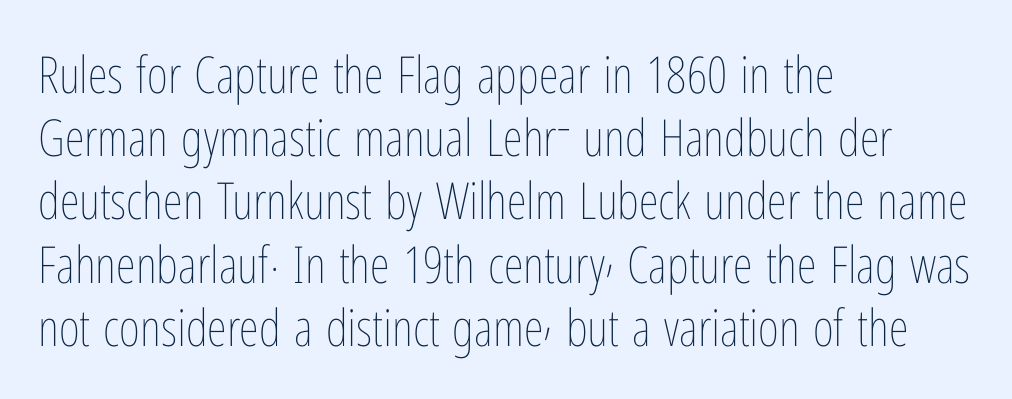
All the whitespace from short lines collects on the right. This is the regular roman posture of the typeface. The tracking reads as untouched default to a designer's eye. The foot of each line stays bare and open.
